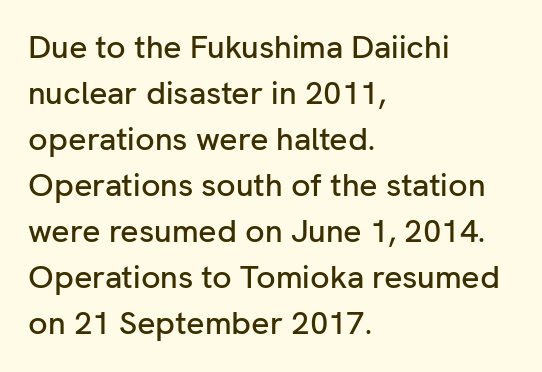
If you measured baseline to baseline, you'd find a middling distance. Characters remain perfectly vertical along every line. The text was rendered using a sans face with plain stroke endings. Is this a fixed-width face? No — the glyphs have proportional, varying widths. The specimen omits any rule beneath the text block's lines.
